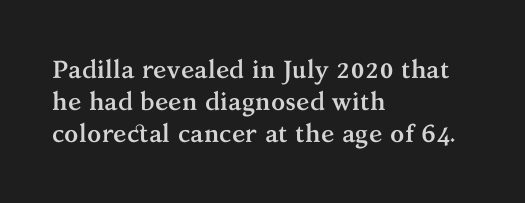
The lines sit at an ordinary, default distance from one another. Italic? Not at all — the glyphs are vertical. This rendering leaves character spacing at its baseline value. A student would call this left alignment; a typographer would say flush left, rag right.
